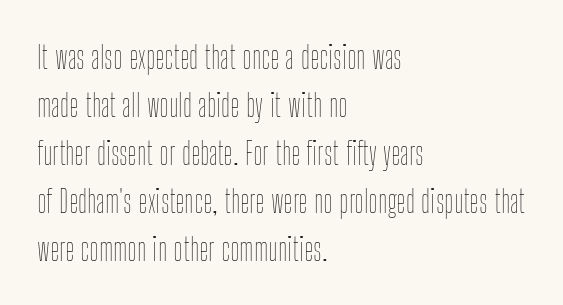
Q: Is the text bold? A: No.
Q: Is the text italic (slanted)? A: No, it is upright.
Q: Is the text underlined? A: No.
Q: How is the paragraph aligned? A: Left-aligned.
Q: Is the spacing between letters normal or unusually wide? A: Normal.
Q: Is the spacing between lines tight, normal or loose? A: Normal.
Q: Width (condensed, normal, or wide)? A: Condensed.
Q: Stroke contrast? A: Low.
Q: x-height? A: Medium.
Q: Monospaced? A: No.
